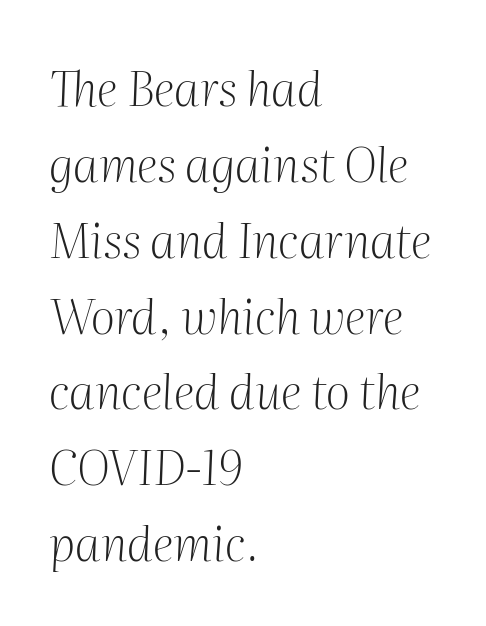
The image shows 48 px light serif type, italic (leaning right); set left-aligned, normal line spacing (1.58x), normal letter spacing, not underlined; medium stroke contrast and a medium x-height.
